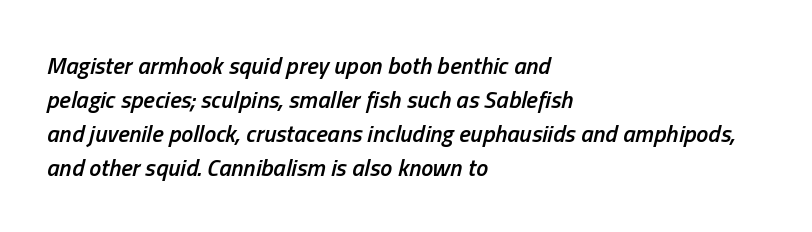
The compositor pushed each line to the left boundary. The space directly below the letters is spotless. The whole block is typeset with a tilt. Honestly, the row spacing looks completely unremarkable. Slightly chunky letters — semibold, I'd say, not full bold.
